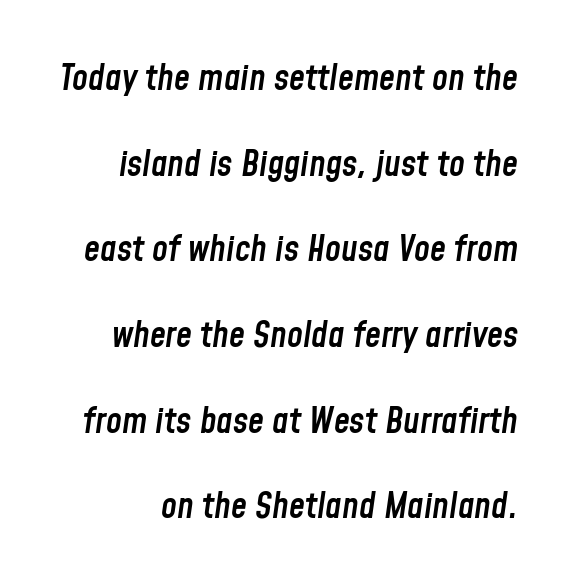
The image shows 36 px semibold, condensed type, italic (leaning right); set loose line spacing (2.38x), normal letter spacing, not underlined; low stroke contrast and a medium x-height.
